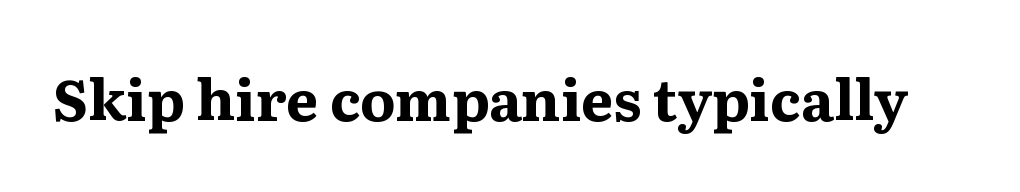
Q: Is the text bold? A: Yes.
Q: Is the text italic (slanted)? A: No, it is upright.
Q: Is the typeface a serif or a sans-serif typeface? A: Serif.
Q: Is the text underlined? A: No.
Q: Is the spacing between letters normal or unusually wide? A: Normal.
Q: Width (condensed, normal, or wide)? A: Normal.
Q: Stroke contrast? A: Medium.
Q: x-height? A: Medium.
Q: Monospaced? A: No.
